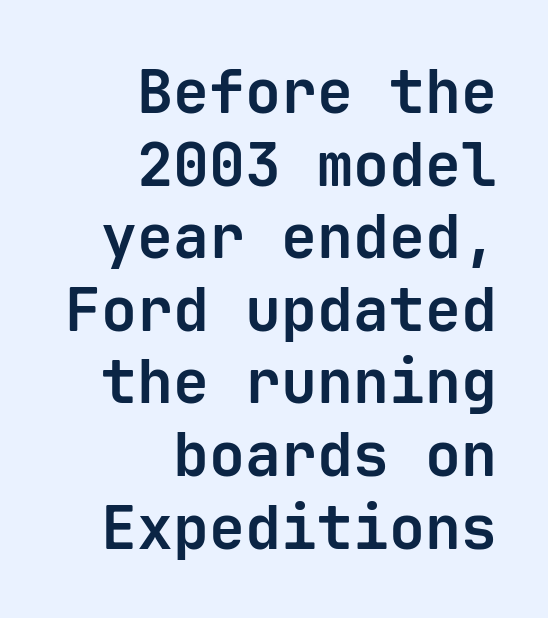
The characters display no serif detailing; their extremities are plain. Look at the tracking — it's just the regular setting, nothing added. Spacing verdict: monospaced, one width for all characters. Caption: multi-line text, flush right, ragged left. Does the weight exceed regular? Yes, all the way to bold. The words here are not underlined.
